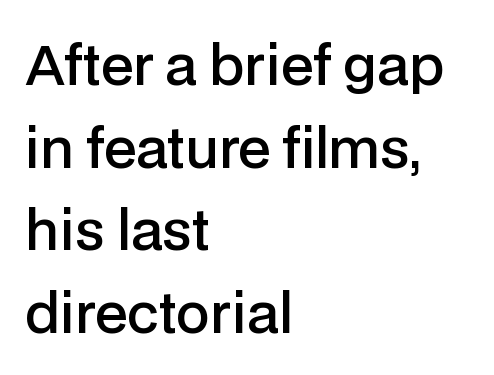
{"serif": "no", "italic": "no", "bold": "semi", "weight": "semibold", "width": "normal", "stroke_contrast": "low", "x_height": "medium", "monospaced": "no", "underline": "no", "align": "left", "line_spacing": "normal", "line_spacing_ratio": 1.53, "letter_spacing": "normal", "letter_spacing_em": 0.0, "glyph_px": 54}
